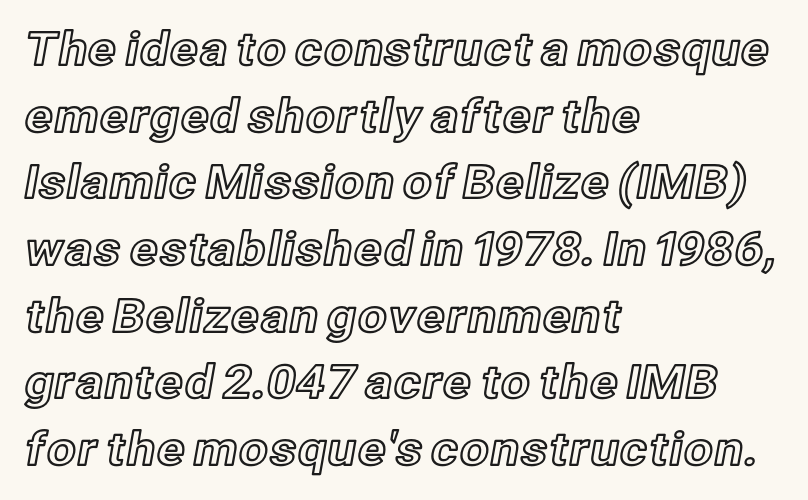
Line starts are locked; line ends wander. The passage shown has conventional tracking throughout. This sample has the flowing, uneven cadence of proportional lettering.
